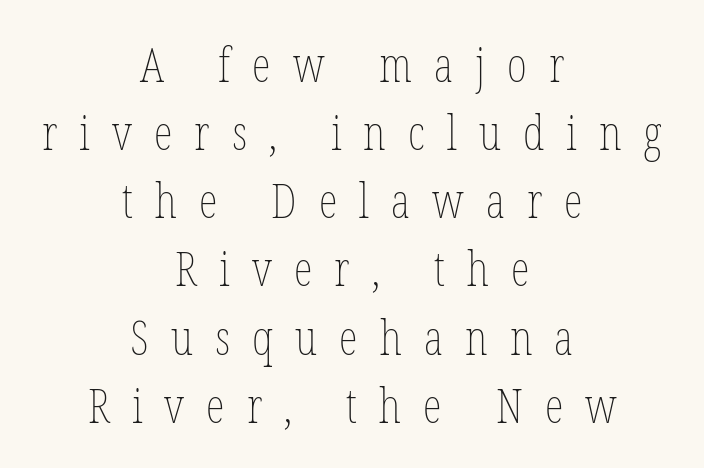
Q: Is the text bold? A: No.
Q: Is the text italic (slanted)? A: No, it is upright.
Q: Is the text underlined? A: No.
Q: How is the paragraph aligned? A: Centered.
Q: Is the spacing between letters normal or unusually wide? A: Unusually wide.
Q: Is the spacing between lines tight, normal or loose? A: Normal.
Q: Width (condensed, normal, or wide)? A: Condensed.
Q: Stroke contrast? A: Low.
Q: x-height? A: Medium.
Q: Monospaced? A: No.
